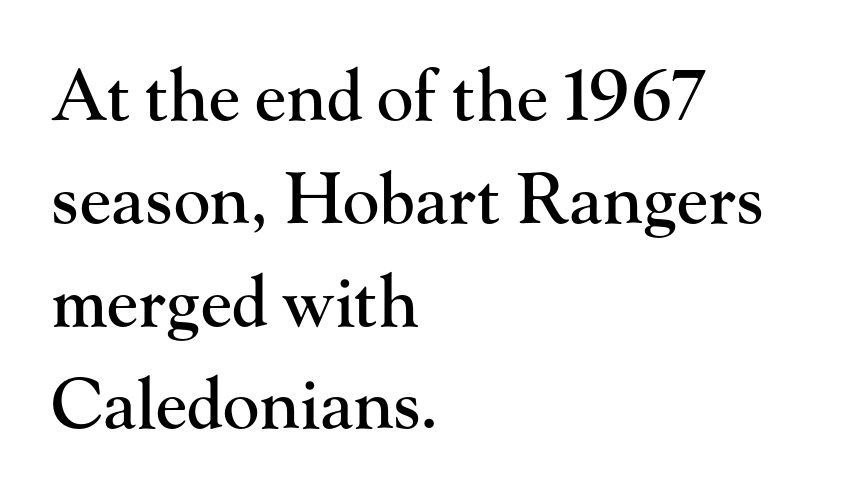
The image shows 69 px serif type, upright; set left-aligned, normal line spacing (1.49x), normal letter spacing, not underlined; high stroke contrast and a small x-height.
